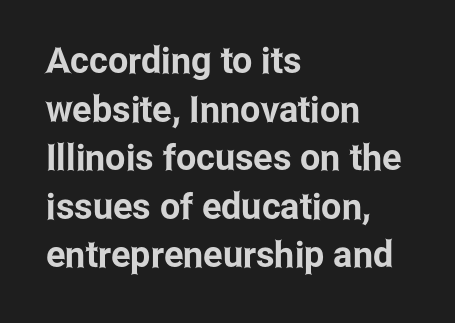
Q: Is the text italic (slanted)? A: No, it is upright.
Q: Is the typeface a serif or a sans-serif typeface? A: Sans-serif.
Q: Is the text underlined? A: No.
Q: How is the paragraph aligned? A: Left-aligned.
Q: Is the spacing between letters normal or unusually wide? A: Normal.
Q: Is the spacing between lines tight, normal or loose? A: Normal.
Q: Width (condensed, normal, or wide)? A: Condensed.
Q: Stroke contrast? A: Low.
Q: x-height? A: Medium.
Q: Monospaced? A: No.
